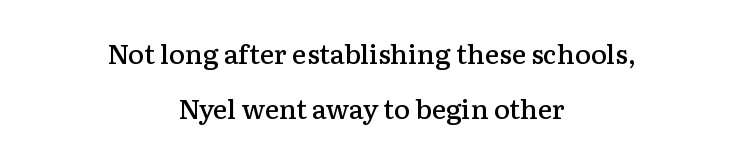
{"italic": "no", "bold": "semi", "underline": "no", "align": "center", "line_spacing": "loose", "line_spacing_ratio": 2.04, "letter_spacing": "normal", "letter_spacing_em": 0.0, "glyph_px": 27}
